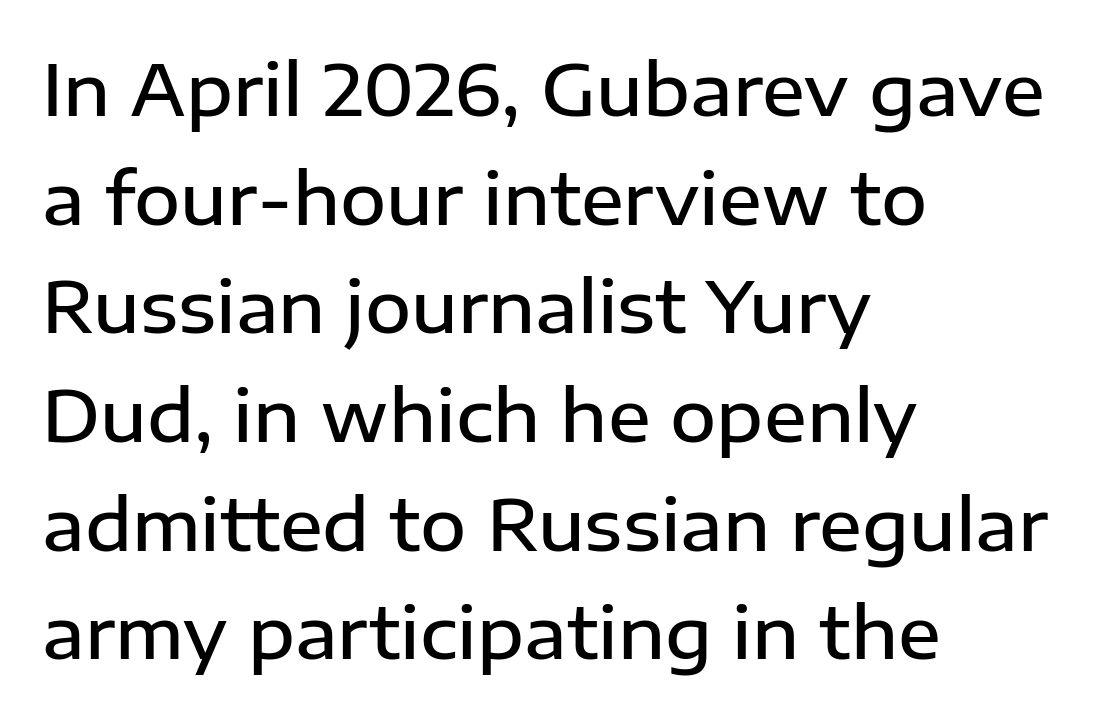
{"serif": "no", "italic": "no", "bold": "semi", "weight": "semibold", "width": "normal", "stroke_contrast": "low", "x_height": "medium", "monospaced": "no", "underline": "no", "align": "left", "line_spacing": "normal", "line_spacing_ratio": 1.53, "letter_spacing": "normal", "letter_spacing_em": 0.0, "glyph_px": 71}
